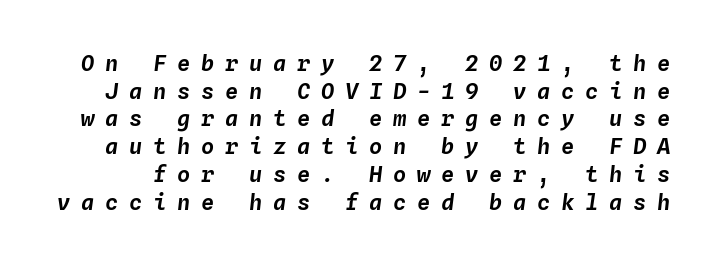
Style check: oblique. Summary of vertical rhythm: regular, with standard interline spacing. This sample uses expanded letter spacing, leaving extra air between glyphs. Check the space under the baseline: it is left empty.
